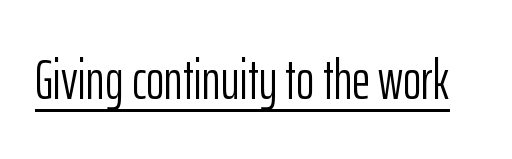
The image shows 56 px light, condensed sans-serif type, upright; set normal letter spacing, underlined; low stroke contrast and a medium x-height.
